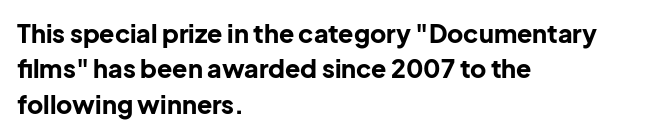
{"italic": "no", "bold": "yes", "underline": "no", "align": "left", "line_spacing": "normal", "line_spacing_ratio": 1.42, "letter_spacing": "normal", "letter_spacing_em": 0.0, "glyph_px": 25}
